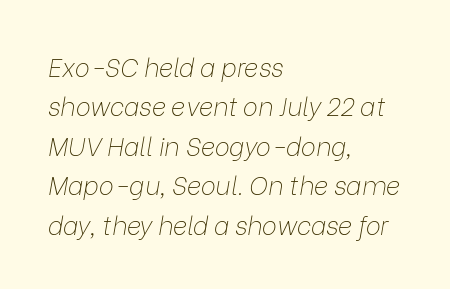
{"italic": "yes", "lean": "right", "slant_degrees": 9, "bold": "no", "underline": "no", "align": "left", "line_spacing": "normal", "line_spacing_ratio": 1.58, "letter_spacing": "normal", "letter_spacing_em": 0.0, "glyph_px": 25}
